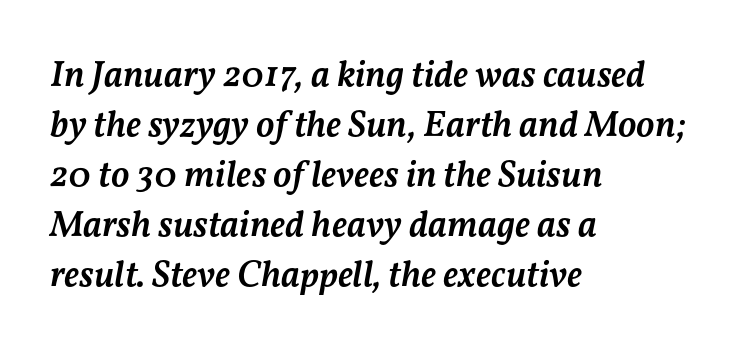
{"italic": "yes", "lean": "right", "slant_degrees": 11, "bold": "semi", "weight": "semibold", "width": "normal", "stroke_contrast": "medium", "x_height": "medium", "monospaced": "no", "underline": "no", "align": "left", "line_spacing": "normal", "line_spacing_ratio": 1.35, "letter_spacing": "normal", "letter_spacing_em": 0.0, "glyph_px": 37}
